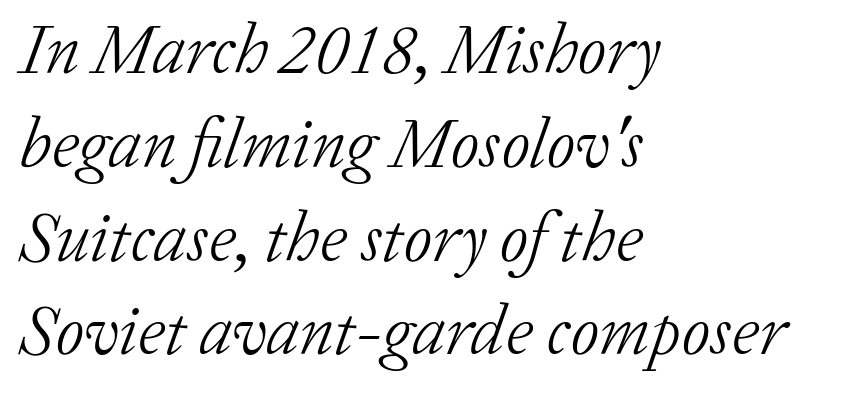
The image shows 70 px light serif type, italic (leaning right); set left-aligned, normal line spacing (1.34x), normal letter spacing, not underlined; low stroke contrast and a medium x-height.
